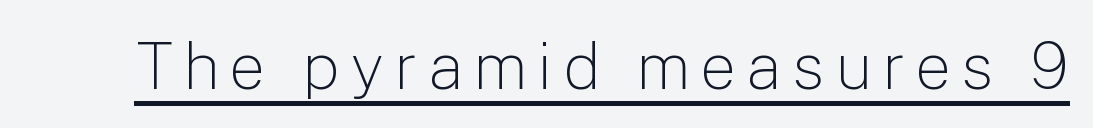
Q: Is the text bold? A: No.
Q: Is the text italic (slanted)? A: No, it is upright.
Q: Is the typeface a serif or a sans-serif typeface? A: Sans-serif.
Q: Is the text underlined? A: Yes.
Q: Width (condensed, normal, or wide)? A: Normal.
Q: Stroke contrast? A: Low.
Q: x-height? A: Medium.
Q: Monospaced? A: No.
